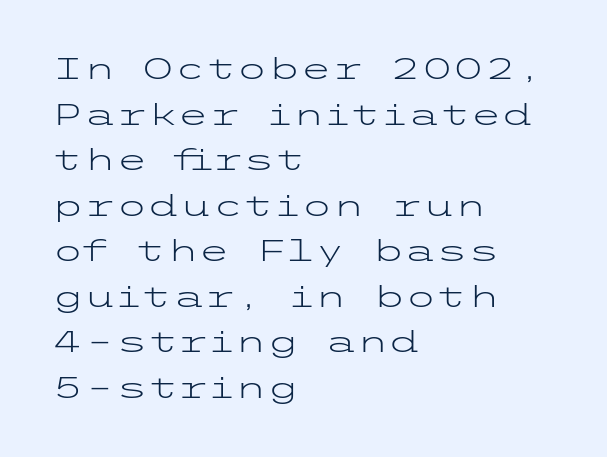
Look at the bottom of the vertical strokes: they stop flat, with no serifs. A clean baseline with only descenders dipping below it. These lines are set flush left with a ragged right edge. The type sits square on the baseline with zero lean.
